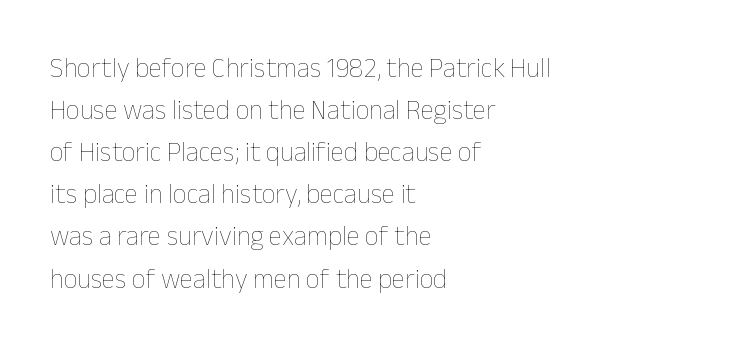
{"italic": "no", "bold": "no", "underline": "no", "align": "left", "line_spacing": "normal", "line_spacing_ratio": 1.56, "letter_spacing": "normal", "letter_spacing_em": 0.0, "glyph_px": 27}
